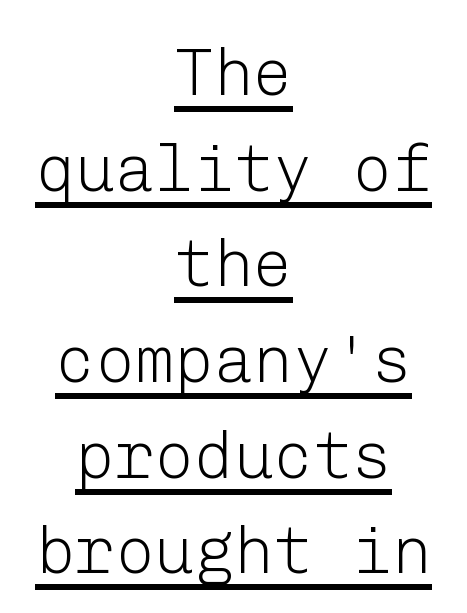
Underlined type. It's the straight-up-and-down kind of type. The tracking reads as untouched default to a designer's eye. Bold? No — there's no thickening of the strokes. Examine the stroke ends and you'll find no serifs. One-word summary of the alignment: center.
